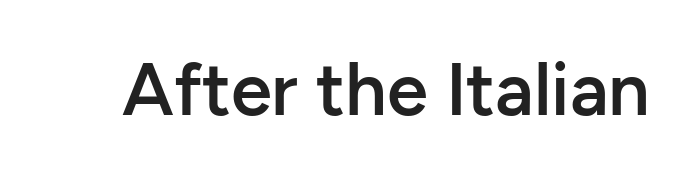
Q: Is the text bold? A: Semi-bold.
Q: Is the text italic (slanted)? A: No, it is upright.
Q: Is the typeface a serif or a sans-serif typeface? A: Sans-serif.
Q: Is the text underlined? A: No.
Q: Is the spacing between letters normal or unusually wide? A: Normal.
Q: Width (condensed, normal, or wide)? A: Normal.
Q: Stroke contrast? A: Low.
Q: x-height? A: Medium.
Q: Monospaced? A: No.
